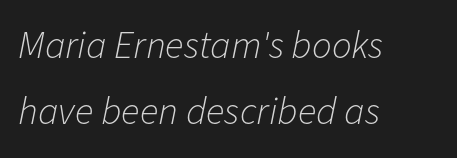
{"italic": "yes", "lean": "right", "slant_degrees": 11, "bold": "no", "weight": "light", "width": "normal", "stroke_contrast": "low", "x_height": "medium", "monospaced": "no", "underline": "no", "align": "left", "line_spacing": "normal", "line_spacing_ratio": 1.68, "letter_spacing": "normal", "letter_spacing_em": 0.0, "glyph_px": 39}
